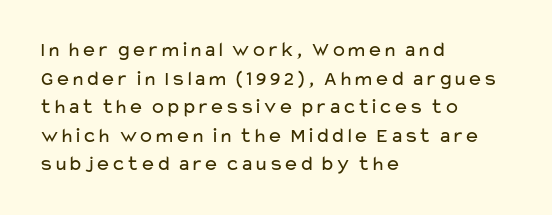
{"italic": "no", "bold": "no", "underline": "no", "align": "left", "line_spacing": "normal", "line_spacing_ratio": 1.36, "letter_spacing": "normal", "letter_spacing_em": 0.0, "glyph_px": 21}
